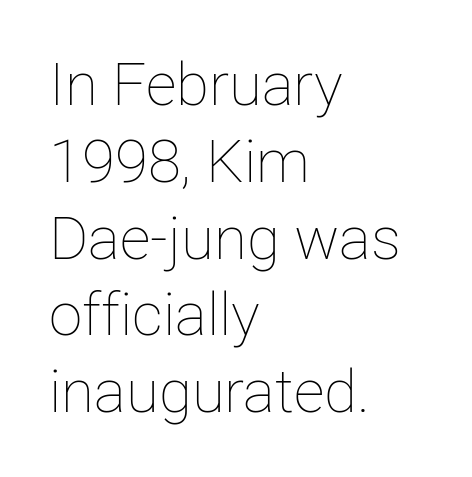
{"italic": "no", "bold": "no", "weight": "thin", "width": "normal", "stroke_contrast": "low", "x_height": "medium", "monospaced": "no", "underline": "no", "align": "left", "line_spacing": "normal", "line_spacing_ratio": 1.28, "letter_spacing": "normal", "letter_spacing_em": 0.0, "glyph_px": 60}
